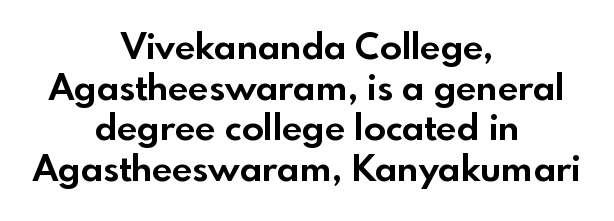
{"serif": "no", "italic": "no", "bold": "yes", "weight": "bold", "width": "normal", "x_height": "small", "monospaced": "no", "underline": "no", "align": "center", "line_spacing": "tight", "line_spacing_ratio": 1.13, "letter_spacing": "normal", "letter_spacing_em": 0.0, "glyph_px": 36}
